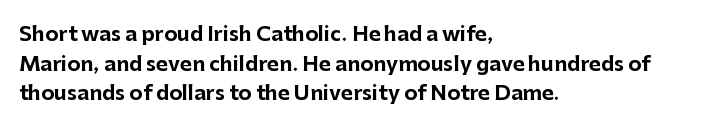
The image shows 20 px bold type, upright; set left-aligned, normal line spacing (1.48x), normal letter spacing, not underlined.
